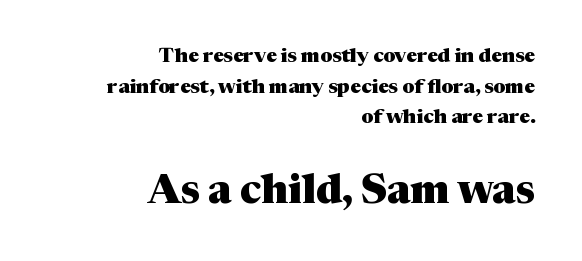
Every stem runs plumb, perpendicular to the baseline. This sample has the flowing, uneven cadence of proportional lettering. You can tell from the footed stems that serif type was used. Pretty heavy lettering here — definitely bold. Layout note: lines flush right.
